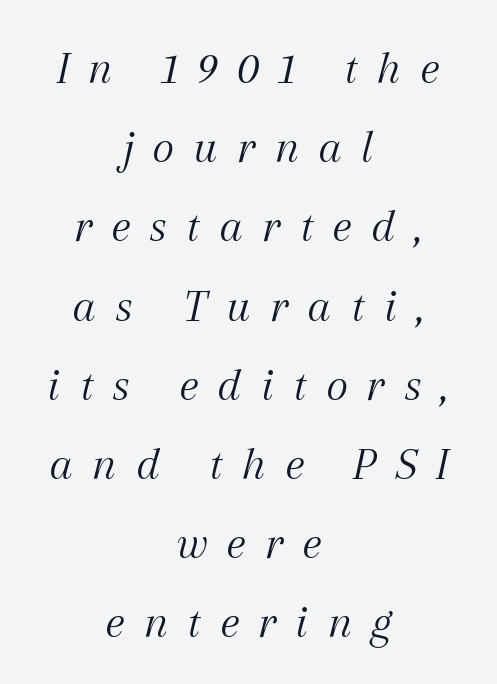
The image shows 48 px light serif type, italic (leaning right); set centered, normal line spacing (1.65x), unusually wide letter spacing (+0.38 em), not underlined; medium stroke contrast and a medium x-height.
